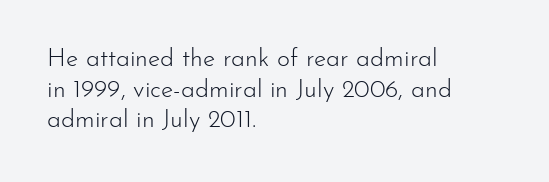
The letters look calm and open, with moderate or lighter stems. Descenders are the only things crossing below the line. Left-aligned paragraph, ragged on the right. Short note: letters normally spaced.
